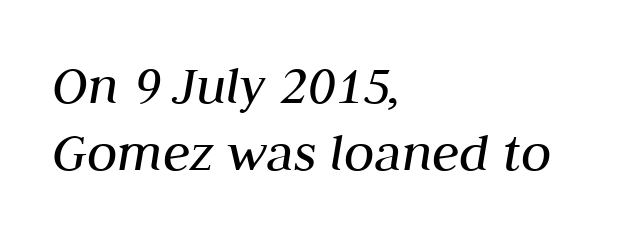
The image shows 56 px regular-weight type, italic (leaning right); set left-aligned, line spacing 1.2x, normal letter spacing, not underlined; medium stroke contrast and a medium x-height.
